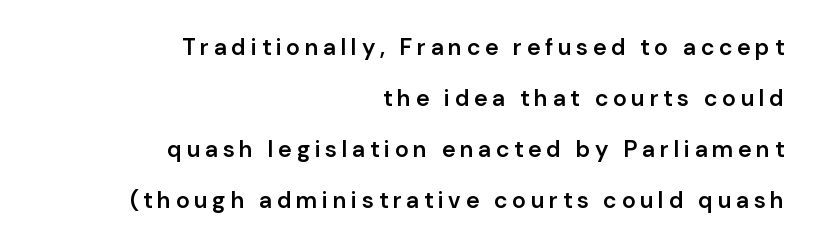
The image shows 23 px text type, upright; set right-aligned, loose line spacing (2.22x), unusually wide letter spacing (+0.21 em), not underlined.
